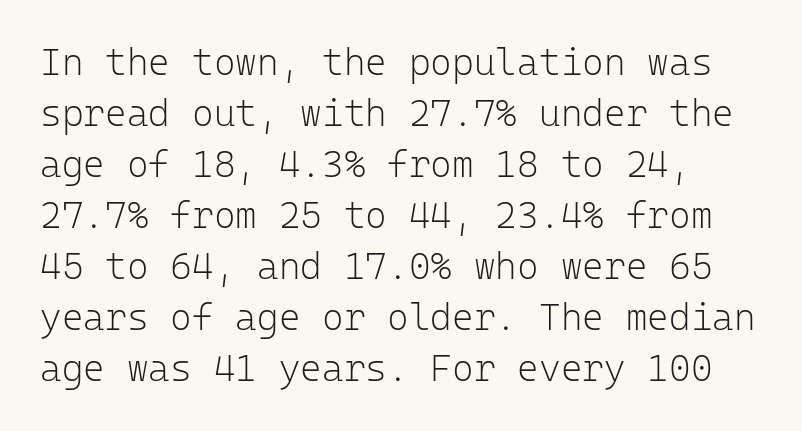
Q: Is the text bold? A: No.
Q: Is the text italic (slanted)? A: No, it is upright.
Q: Is the typeface a serif or a sans-serif typeface? A: Sans-serif.
Q: Is the text underlined? A: No.
Q: Is the spacing between letters normal or unusually wide? A: Normal.
Q: Is the spacing between lines tight, normal or loose? A: Normal.
Q: Width (condensed, normal, or wide)? A: Normal.
Q: Stroke contrast? A: Low.
Q: x-height? A: Medium.
Q: Monospaced? A: Yes.
